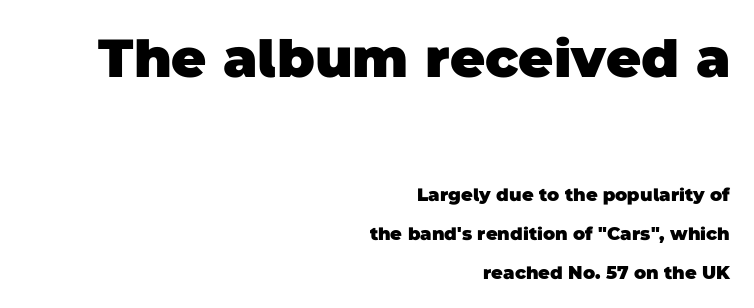
The image shows 54 px heavy sans-serif type; set right-aligned, loose line spacing (2.15x), normal letter spacing, not underlined; the first (top) block is 3.0x larger; low stroke contrast and a large x-height.
